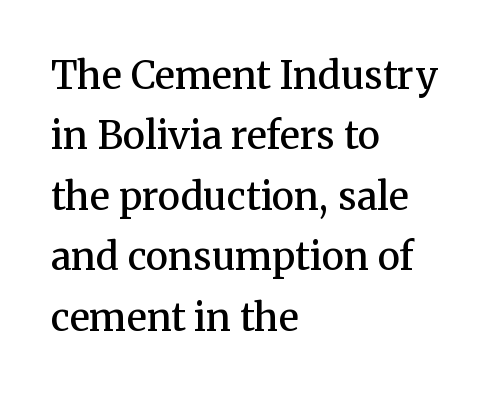
{"serif": "yes", "italic": "no", "bold": "semi", "weight": "semibold", "width": "normal", "stroke_contrast": "medium", "x_height": "medium", "monospaced": "no", "underline": "no", "align": "left", "line_spacing": "normal", "line_spacing_ratio": 1.59, "letter_spacing": "normal", "letter_spacing_em": 0.0, "glyph_px": 38}
